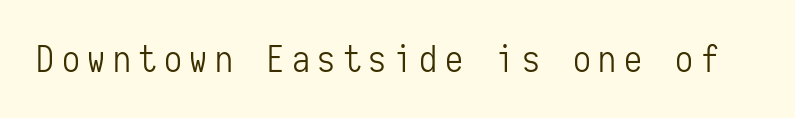
Letters have the restrained weight of plain body copy at most. The lettering holds an erect, upright posture throughout. Glance below the letters and you will spot only blank space. Display-style spreading of the glyphs; the letterfit is very open.
